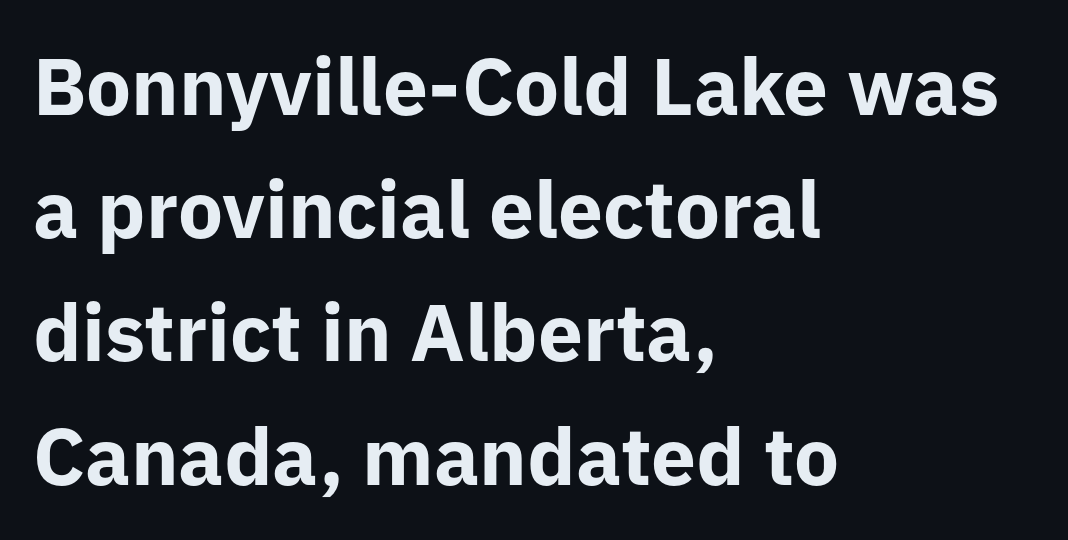
{"serif": "no", "italic": "no", "bold": "yes", "weight": "bold", "width": "normal", "stroke_contrast": "low", "x_height": "medium", "monospaced": "no", "underline": "no", "align": "left", "line_spacing": "normal", "line_spacing_ratio": 1.54, "letter_spacing": "normal", "letter_spacing_em": 0.0, "glyph_px": 80}
